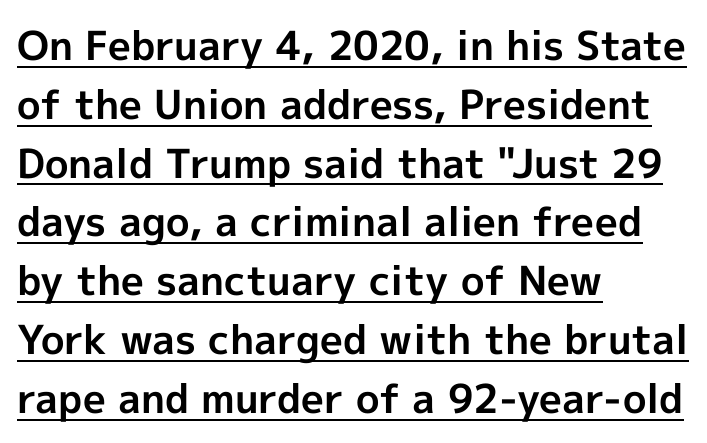
Q: Is the text bold? A: Yes.
Q: Is the text italic (slanted)? A: No, it is upright.
Q: Is the typeface a serif or a sans-serif typeface? A: Sans-serif.
Q: Is the text underlined? A: Yes.
Q: How is the paragraph aligned? A: Left-aligned.
Q: Is the spacing between letters normal or unusually wide? A: Normal.
Q: Is the spacing between lines tight, normal or loose? A: Normal.
Q: Width (condensed, normal, or wide)? A: Normal.
Q: x-height? A: Medium.
Q: Monospaced? A: No.
